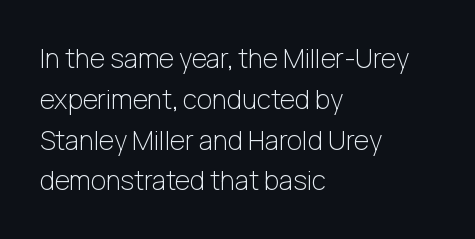
The image shows 26 px text type, upright; set left-aligned, normal line spacing (1.57x), normal letter spacing, not underlined.
